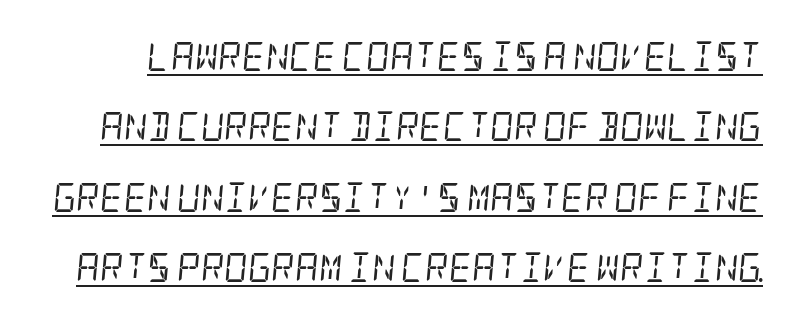
{"serif": "yes", "italic": "yes", "lean": "right", "slant_degrees": 5, "bold": "no", "weight": "regular", "width": "condensed", "stroke_contrast": "low", "x_height": "large", "underline": "yes", "line_spacing": "loose", "line_spacing_ratio": 2.43, "letter_spacing": "normal", "letter_spacing_em": 0.0, "glyph_px": 29}
